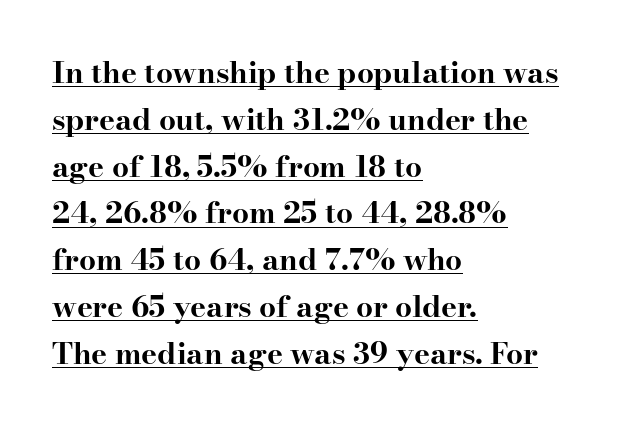
The image shows 30 px bold, wide serif type, upright; set left-aligned, normal line spacing (1.56x), normal letter spacing, underlined; high stroke contrast and a small x-height.
